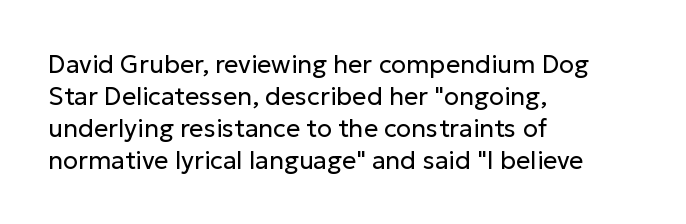
Q: Is the text bold? A: No.
Q: Is the text italic (slanted)? A: No, it is upright.
Q: Is the text underlined? A: No.
Q: How is the paragraph aligned? A: Left-aligned.
Q: Is the spacing between letters normal or unusually wide? A: Normal.
Q: Is the spacing between lines tight, normal or loose? A: Normal.
